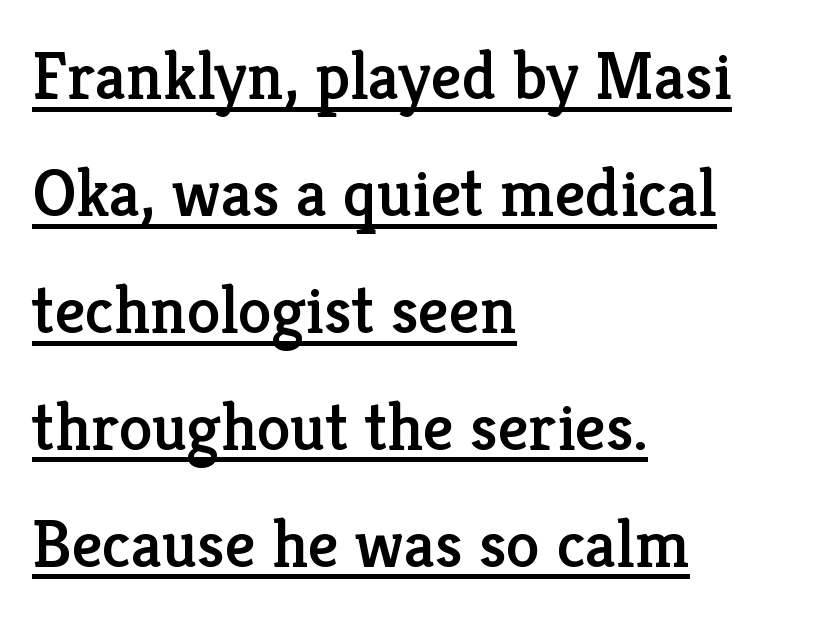
Q: Is the text italic (slanted)? A: No, it is upright.
Q: Is the typeface a serif or a sans-serif typeface? A: Serif.
Q: Is the text underlined? A: Yes.
Q: How is the paragraph aligned? A: Left-aligned.
Q: Is the spacing between letters normal or unusually wide? A: Normal.
Q: Width (condensed, normal, or wide)? A: Normal.
Q: Stroke contrast? A: Low.
Q: x-height? A: Medium.
Q: Monospaced? A: No.
